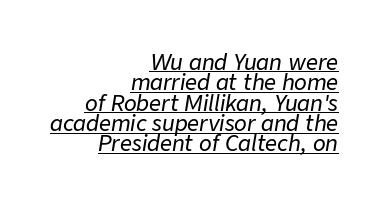
{"italic": "yes", "lean": "right", "slant_degrees": 9, "underline": "yes", "align": "right", "line_spacing": "tight", "line_spacing_ratio": 0.97, "letter_spacing": "normal", "letter_spacing_em": 0.0, "glyph_px": 21}
